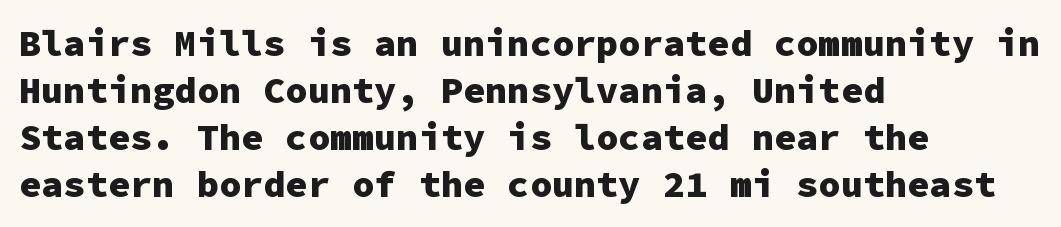
{"serif": "no", "italic": "no", "bold": "yes", "weight": "heavy", "width": "normal", "stroke_contrast": "low", "x_height": "medium", "monospaced": "yes", "underline": "no", "align": "left", "line_spacing": "normal", "line_spacing_ratio": 1.27, "letter_spacing": "normal", "letter_spacing_em": 0.0, "glyph_px": 37}
